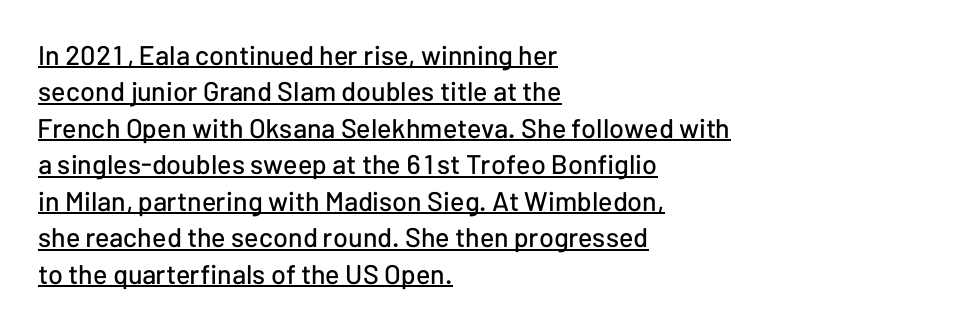
The image shows 27 px text type, upright; set left-aligned, normal line spacing (1.35x), normal letter spacing, underlined.
